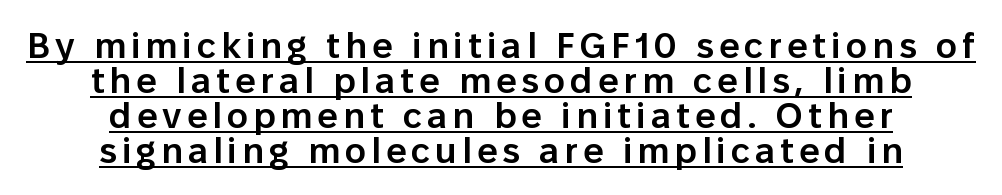
The image shows 36 px semibold sans-serif type, upright; set centered, tight line spacing (0.97x), underlined; low stroke contrast and a medium x-height.
